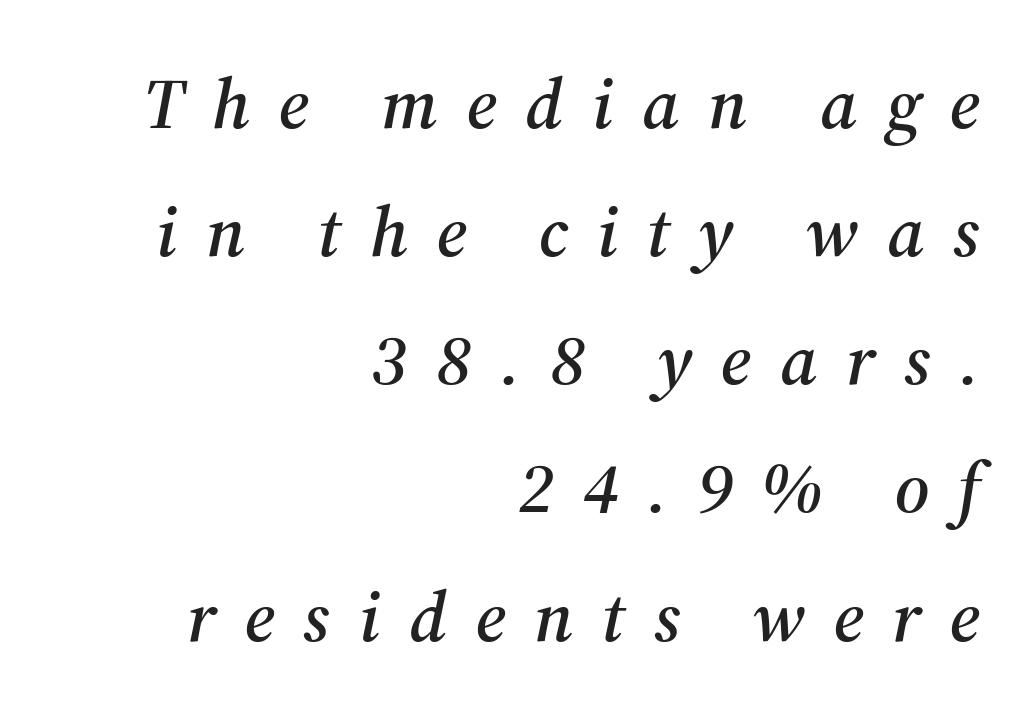
The image shows 72 px serif type, italic (leaning right); set right-aligned, line spacing 1.78x, unusually wide letter spacing (+0.4 em), not underlined; medium stroke contrast and a medium x-height.
